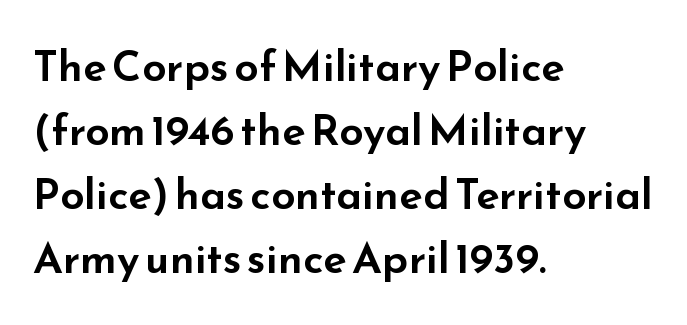
Q: Is the text italic (slanted)? A: No, it is upright.
Q: Is the typeface a serif or a sans-serif typeface? A: Sans-serif.
Q: Is the text underlined? A: No.
Q: How is the paragraph aligned? A: Left-aligned.
Q: Is the spacing between letters normal or unusually wide? A: Normal.
Q: Is the spacing between lines tight, normal or loose? A: Normal.
Q: Width (condensed, normal, or wide)? A: Wide.
Q: Stroke contrast? A: Low.
Q: x-height? A: Small.
Q: Monospaced? A: No.
